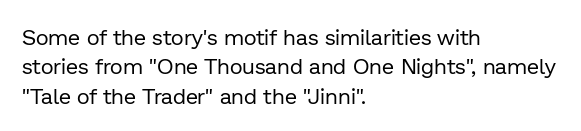
{"italic": "no", "bold": "no", "underline": "no", "align": "left", "line_spacing": "normal", "line_spacing_ratio": 1.33, "letter_spacing": "normal", "letter_spacing_em": 0.0, "glyph_px": 22}
